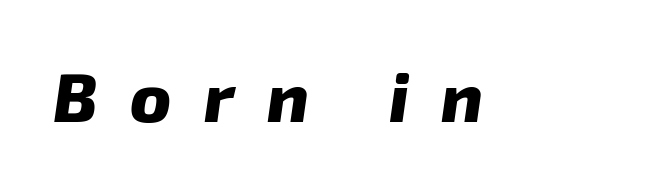
{"italic": "yes", "lean": "right", "slant_degrees": 8, "bold": "yes", "weight": "heavy", "width": "normal", "stroke_contrast": "low", "x_height": "medium", "monospaced": "no", "underline": "no", "letter_spacing": "wide", "letter_spacing_em": 0.47, "glyph_px": 69}
